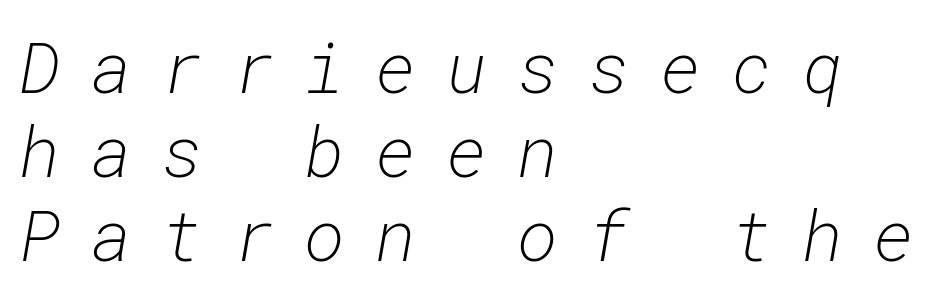
{"italic": "yes", "lean": "right", "slant_degrees": 10, "bold": "no", "weight": "light", "width": "normal", "stroke_contrast": "low", "x_height": "medium", "monospaced": "yes", "underline": "no", "align": "left", "line_spacing_ratio": 1.2, "letter_spacing": "wide", "letter_spacing_em": 0.43, "glyph_px": 70}
